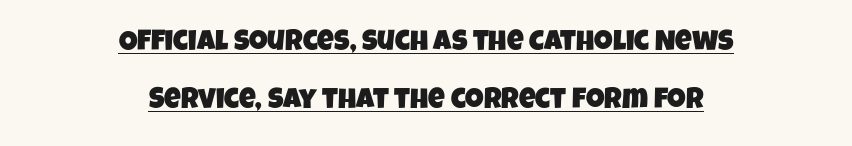
Q: Is the typeface a serif or a sans-serif typeface? A: Sans-serif.
Q: Is the text underlined? A: Yes.
Q: How is the paragraph aligned? A: Centered.
Q: Is the spacing between letters normal or unusually wide? A: Normal.
Q: Is the spacing between lines tight, normal or loose? A: Loose.
Q: Width (condensed, normal, or wide)? A: Condensed.
Q: Stroke contrast? A: Low.
Q: x-height? A: Large.
Q: Monospaced? A: No.
